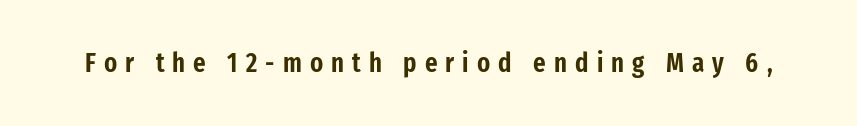
{"italic": "no", "underline": "no", "letter_spacing": "wide", "letter_spacing_em": 0.3, "glyph_px": 27}
